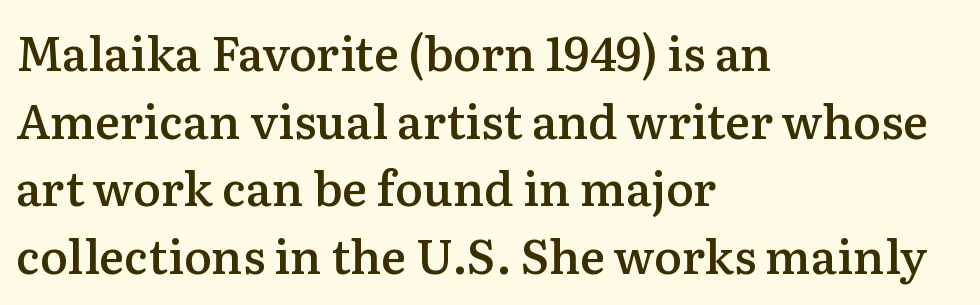
Layout note: lines flush left. The strip under each line holds only bare page. Here the designer chose a conventional face with non-uniform glyph widths. The letters stand upright; this is a roman face.
